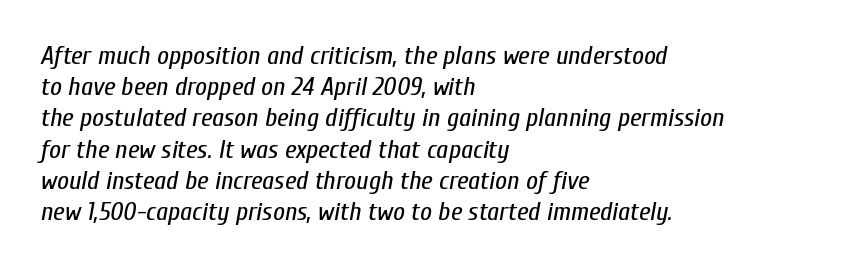
{"italic": "yes", "lean": "right", "slant_degrees": 10, "bold": "no", "underline": "no", "align": "left", "line_spacing_ratio": 1.2, "letter_spacing": "normal", "letter_spacing_em": 0.0, "glyph_px": 26}
